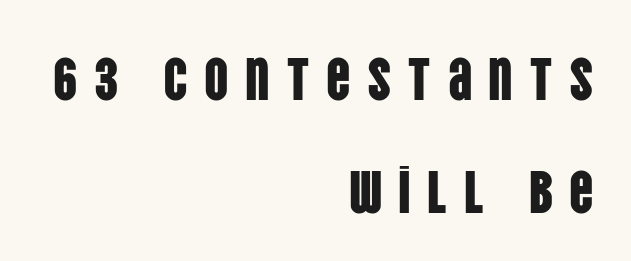
The image shows 60 px condensed sans-serif type, upright; set right-aligned, line spacing 1.88x, unusually wide letter spacing (+0.27 em), not underlined; low stroke contrast and a large x-height.
